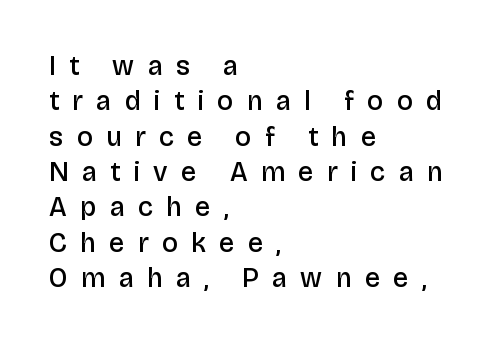
The image shows 27 px text type, upright; set left-aligned, normal line spacing (1.31x), unusually wide letter spacing (+0.5 em), not underlined.
